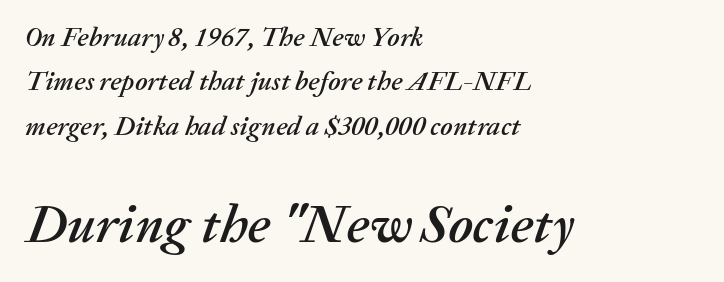
The image shows 54 px text type, italic (leaning right); set left-aligned, normal line spacing (1.64x), normal letter spacing, not underlined; the second (bottom) block is 2.0x larger; medium stroke contrast and a medium x-height.
